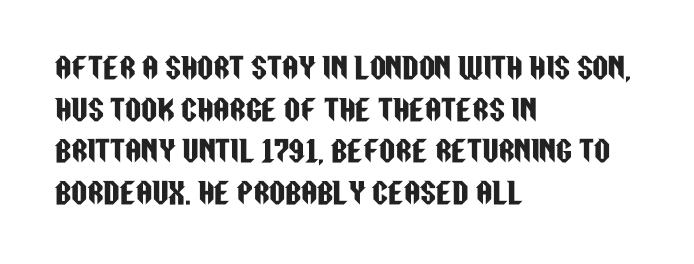
{"serif": "no", "italic": "no", "width": "condensed", "stroke_contrast": "low", "x_height": "large", "monospaced": "no", "underline": "no", "align": "left", "line_spacing": "normal", "line_spacing_ratio": 1.49, "letter_spacing": "normal", "letter_spacing_em": 0.0, "glyph_px": 28}
